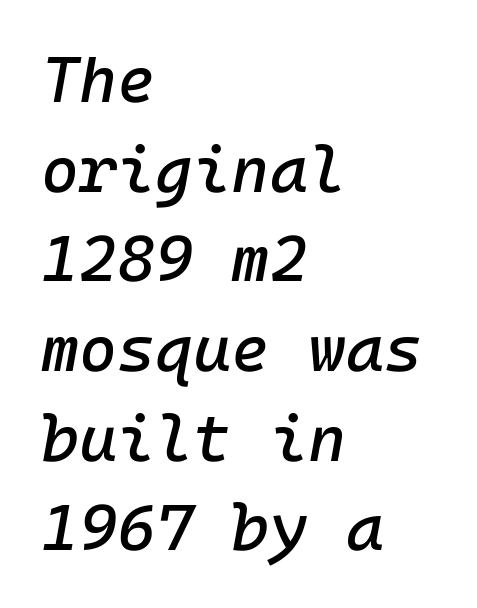
{"italic": "yes", "lean": "right", "slant_degrees": 10, "width": "normal", "stroke_contrast": "low", "x_height": "medium", "underline": "no", "align": "left", "line_spacing": "normal", "line_spacing_ratio": 1.38, "letter_spacing": "normal", "letter_spacing_em": 0.0, "glyph_px": 65}
